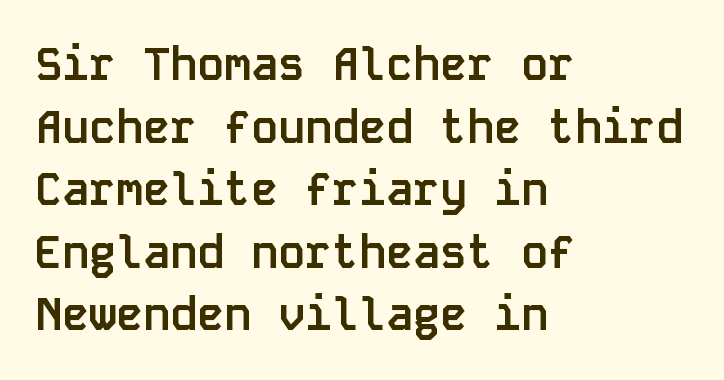
The foot of each line stays bare and open. Normally led — the rows are evenly, conventionally spaced. Default kerning and tracking; the words read as compact shapes. Set as a true bold cut, around the 700 mark. The letters stand straight up with perfectly vertical stems. Spacing verdict: monospaced, one width for all characters.
